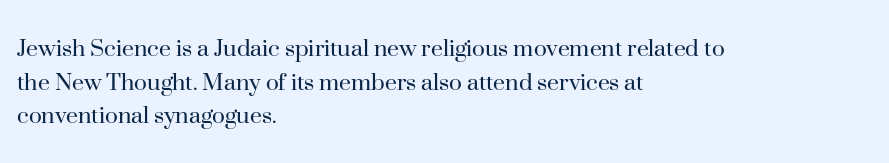
Q: Is the text bold? A: No.
Q: Is the text italic (slanted)? A: No, it is upright.
Q: Is the text underlined? A: No.
Q: How is the paragraph aligned? A: Left-aligned.
Q: Is the spacing between letters normal or unusually wide? A: Normal.
Q: Is the spacing between lines tight, normal or loose? A: Normal.
